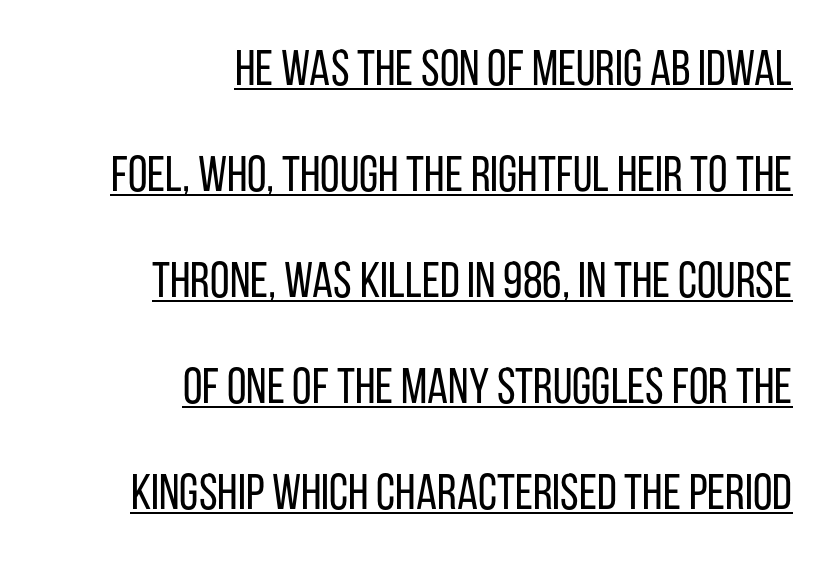
Caption: multi-line text, flush right, ragged left. A typesetter would mark this as roman, not italic. You could call the tracking neutral — neither tight nor loose. Check where the strokes stop: nothing finishes them off — pure sans. This sample has the flowing, uneven cadence of proportional lettering. Weight: in the light-to-regular range.
